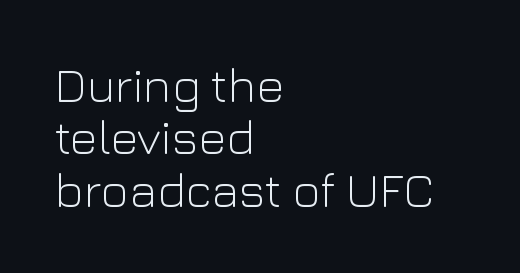
{"serif": "no", "italic": "no", "bold": "no", "weight": "light", "width": "normal", "stroke_contrast": "low", "x_height": "medium", "monospaced": "no", "underline": "no", "align": "left", "line_spacing": "tight", "line_spacing_ratio": 1.09, "letter_spacing": "normal", "letter_spacing_em": 0.0, "glyph_px": 48}
